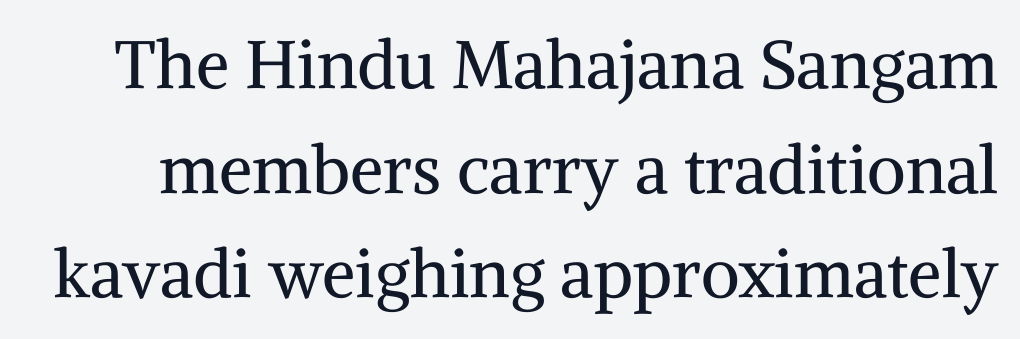
{"serif": "yes", "italic": "no", "bold": "no", "weight": "regular", "width": "normal", "stroke_contrast": "medium", "x_height": "medium", "monospaced": "no", "underline": "no", "line_spacing": "normal", "line_spacing_ratio": 1.56, "letter_spacing": "normal", "letter_spacing_em": 0.0, "glyph_px": 67}
